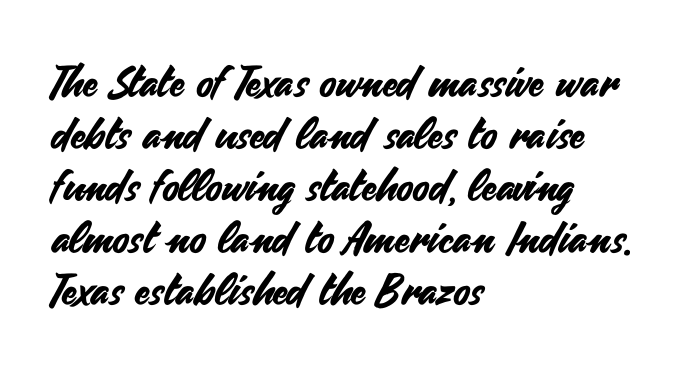
{"serif": "no", "width": "normal", "stroke_contrast": "medium", "x_height": "small", "monospaced": "no", "underline": "no", "align": "left", "line_spacing_ratio": 1.21, "letter_spacing": "normal", "letter_spacing_em": 0.0, "glyph_px": 43}
